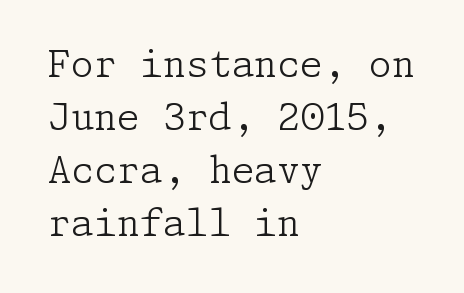
Q: Is the text bold? A: No.
Q: Is the text italic (slanted)? A: No, it is upright.
Q: Is the typeface a serif or a sans-serif typeface? A: Serif.
Q: Is the text underlined? A: No.
Q: How is the paragraph aligned? A: Left-aligned.
Q: Is the spacing between letters normal or unusually wide? A: Normal.
Q: Is the spacing between lines tight, normal or loose? A: Normal.
Q: Width (condensed, normal, or wide)? A: Normal.
Q: Stroke contrast? A: Low.
Q: x-height? A: Medium.
